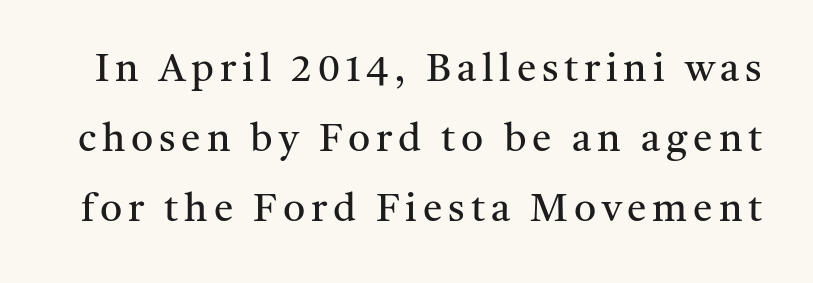
Think standard paragraph weight, or any step lighter than that. The lettering holds an erect, upright posture throughout. In terms of letterform style, serifs are clearly present. Is this a fixed-width face? No — the glyphs have proportional, varying widths.
